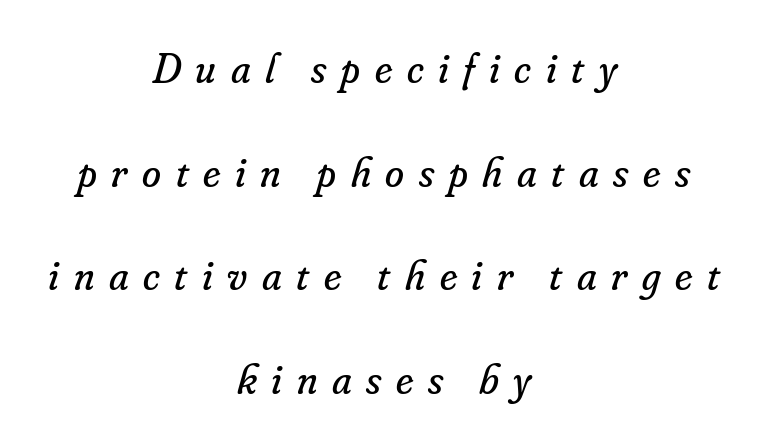
Leftover space on each line is divided equally before and after the words. Do the characters align in a grid? No, the font is proportional. There is plenty of visible air inserted between adjacent glyphs. Summary of weight: not heavy and not bold. Tall strokes in this sample are angled rather than plumb. Typographically, this falls in the serif category.
